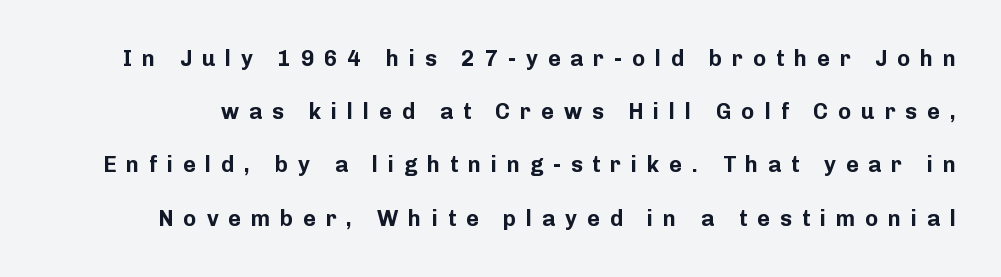
The image shows 22 px bold type, upright; set loose line spacing (2.42x), unusually wide letter spacing (+0.45 em), not underlined.
